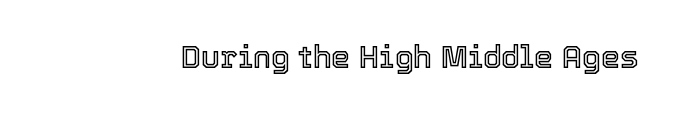
{"italic": "no", "width": "normal", "x_height": "medium", "monospaced": "no", "underline": "no", "letter_spacing": "normal", "letter_spacing_em": 0.0, "glyph_px": 31}
